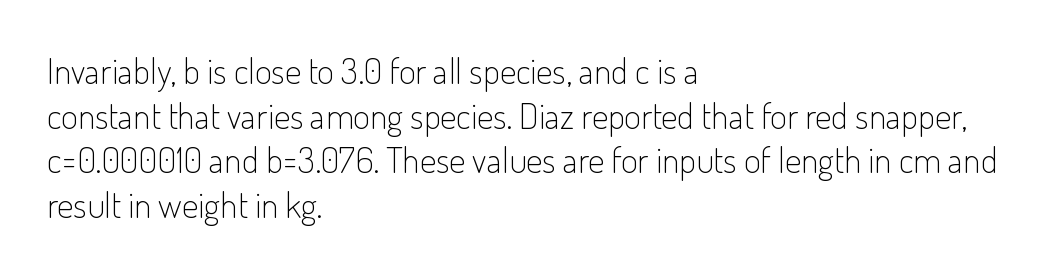
{"serif": "no", "italic": "no", "bold": "no", "weight": "light", "width": "condensed", "stroke_contrast": "low", "x_height": "small", "monospaced": "no", "underline": "no", "align": "left", "line_spacing_ratio": 1.24, "letter_spacing": "normal", "letter_spacing_em": 0.0, "glyph_px": 36}
